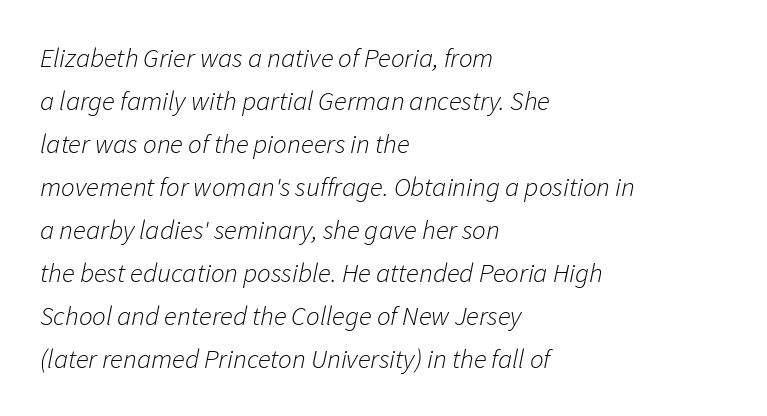
The image shows 27 px text type, italic (leaning right); set left-aligned, normal line spacing (1.59x), normal letter spacing, not underlined.
